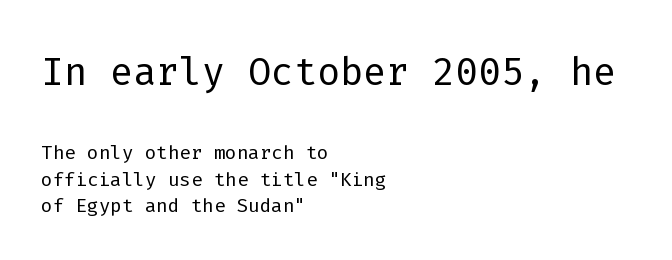
This sample has the even, mechanical cadence of fixed-width lettering. Serifs: no, the terminals of the letterforms are clean. The specimen omits any rule beneath the text block's lines. The letterforms sit at book weight or below. Look at the tracking — it's just the regular setting, nothing added.
